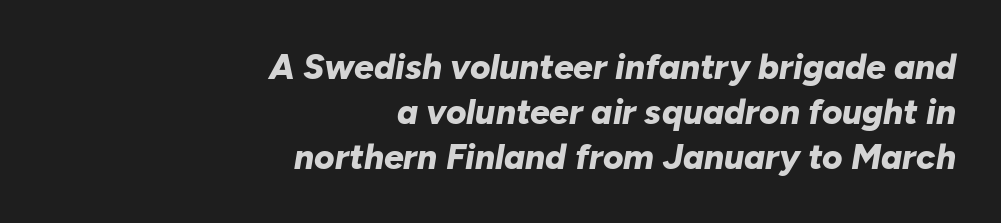
Quick note: interline space is typical. The font is running at its bold setting. Varying glyph widths throughout — classic text-font behaviour. A flush-right, rag-left setting is used for this passage.
